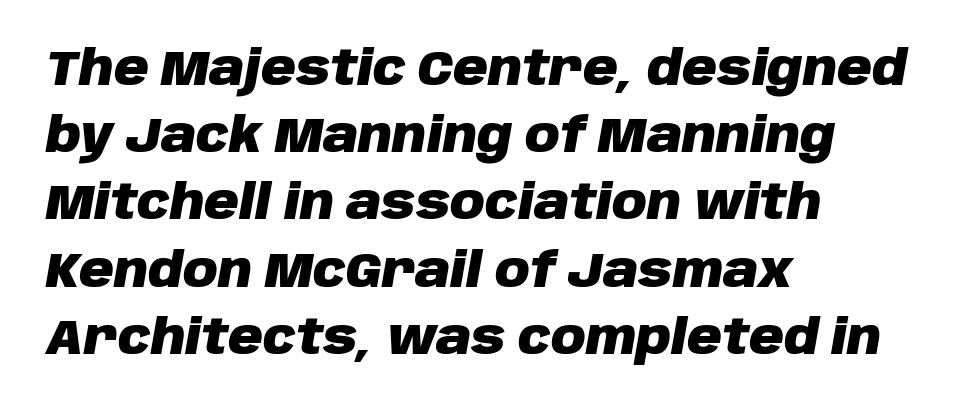
Varying glyph widths throughout — classic text-font behaviour. Leftover space on each line is placed entirely after the last word. The rendering keeps characters at their native spacing. Bold? Absolutely — the strokes are thick and heavy.
